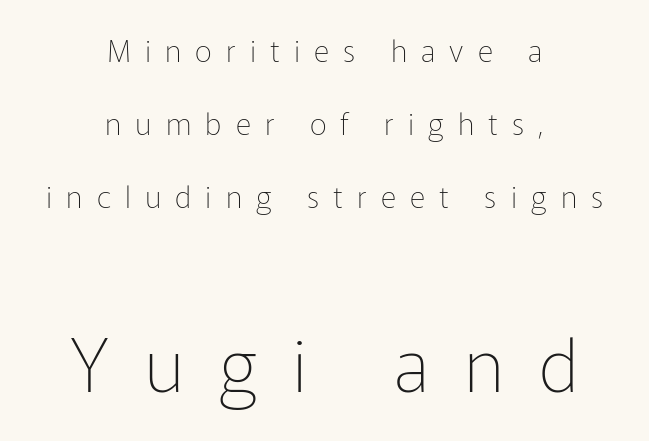
{"serif": "no", "italic": "no", "bold": "no", "weight": "thin", "width": "normal", "stroke_contrast": "low", "x_height": "medium", "monospaced": "no", "underline": "no", "align": "center", "line_spacing": "loose", "line_spacing_ratio": 2.44, "letter_spacing": "wide", "letter_spacing_em": 0.47, "larger_block": "second", "size_ratio": 2.47, "glyph_px": 74}
